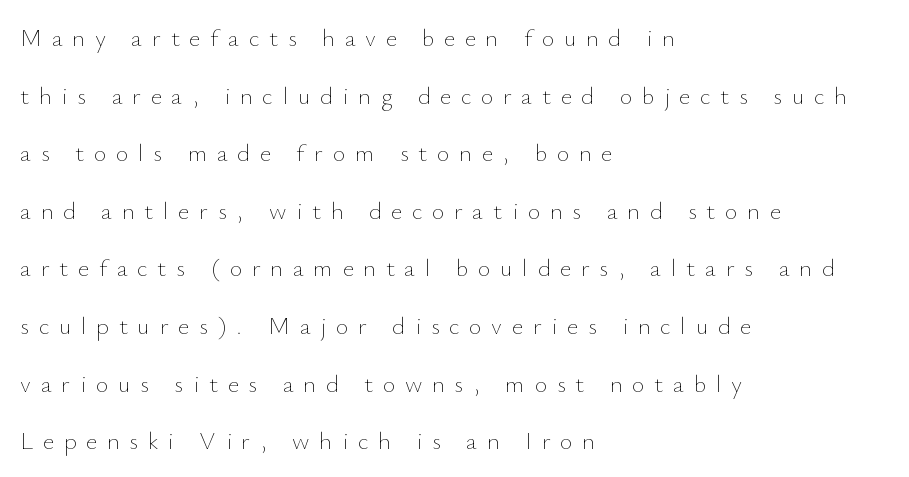
The image shows 24 px text type, upright; set left-aligned, loose line spacing (2.4x), unusually wide letter spacing (+0.41 em), not underlined.
